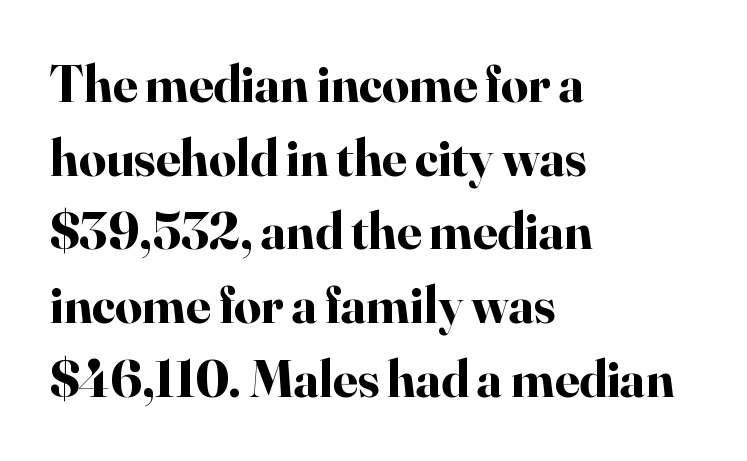
The image shows 53 px bold serif type, upright; set left-aligned, normal line spacing (1.39x), normal letter spacing, not underlined; high stroke contrast and a small x-height.
